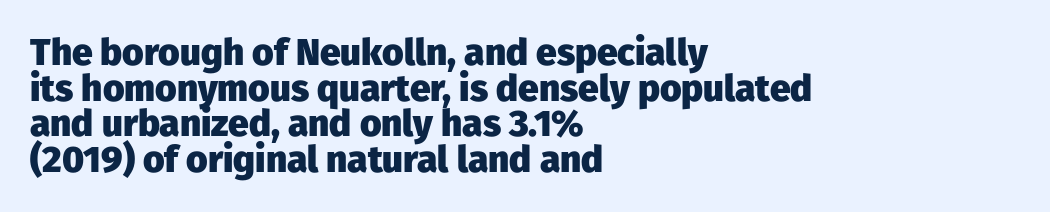
Thick stems and heavy bowls — unmistakably bold. Is there any slant? The stems are plumb. Reading down the column, the eye jumps only a short way to each next line. The compositor pushed each line to the left boundary. Grotesque or geometric, the face here clearly has no serifs.
